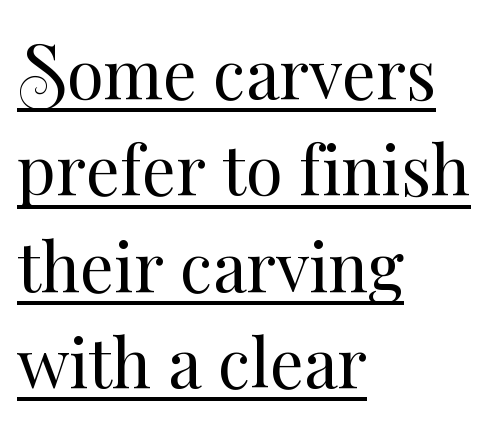
{"italic": "no", "bold": "no", "weight": "regular", "width": "normal", "stroke_contrast": "medium", "x_height": "small", "monospaced": "no", "underline": "yes", "align": "left", "line_spacing": "normal", "line_spacing_ratio": 1.44, "letter_spacing": "normal", "letter_spacing_em": 0.0, "glyph_px": 67}
